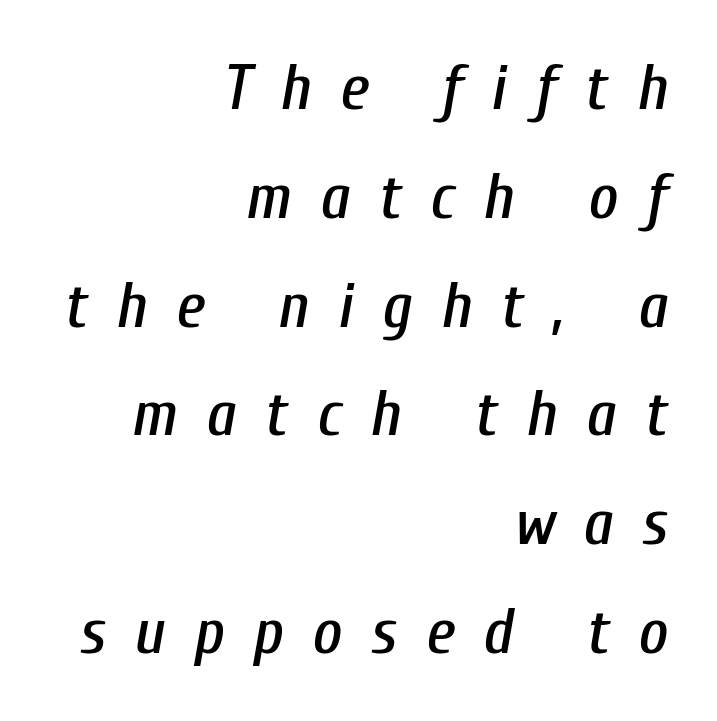
The image shows 64 px condensed type, italic (leaning right); set right-aligned, normal line spacing (1.7x), unusually wide letter spacing (+0.45 em), not underlined; low stroke contrast and a medium x-height.
